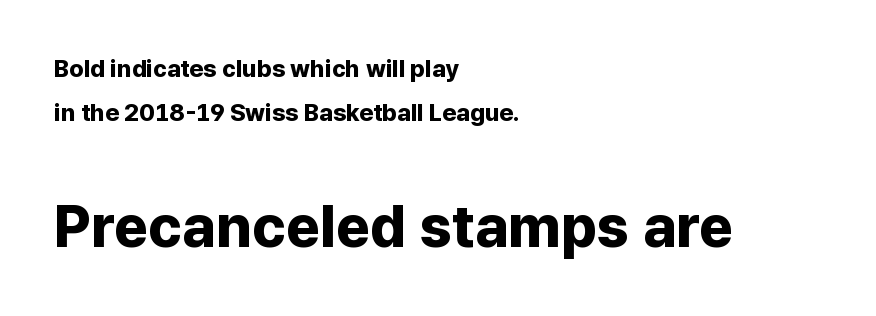
The image shows 59 px bold sans-serif type, upright; set left-aligned, line spacing 1.84x, normal letter spacing, not underlined; the second (bottom) block is 2.46x larger; low stroke contrast and a medium x-height.
